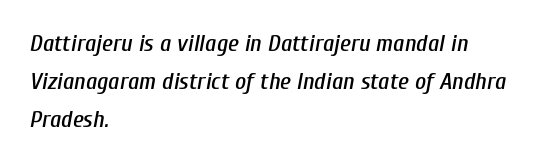
The image shows 24 px text type, italic (leaning right); set left-aligned, normal line spacing (1.59x), normal letter spacing, not underlined.
